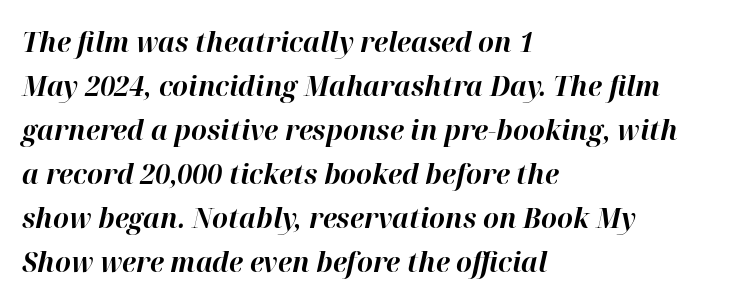
Proportional: the letters do not fall into vertical columns. Italic? Definitely — the glyphs are oblique. The vertical gap from one line to the next is medium. Weight check: bold — yes, fully. The ragged edge is on the right, which tells us the setting is flush left. Does extra space separate the letters? No, they use regular spacing.
